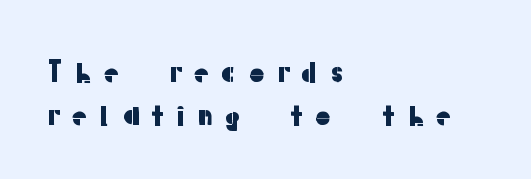
Q: Is the text italic (slanted)? A: No, it is upright.
Q: Is the typeface a serif or a sans-serif typeface? A: Sans-serif.
Q: Is the text underlined? A: No.
Q: How is the paragraph aligned? A: Left-aligned.
Q: Is the spacing between letters normal or unusually wide? A: Unusually wide.
Q: Is the spacing between lines tight, normal or loose? A: Normal.
Q: Width (condensed, normal, or wide)? A: Normal.
Q: Stroke contrast? A: Low.
Q: x-height? A: Medium.
Q: Monospaced? A: No.
